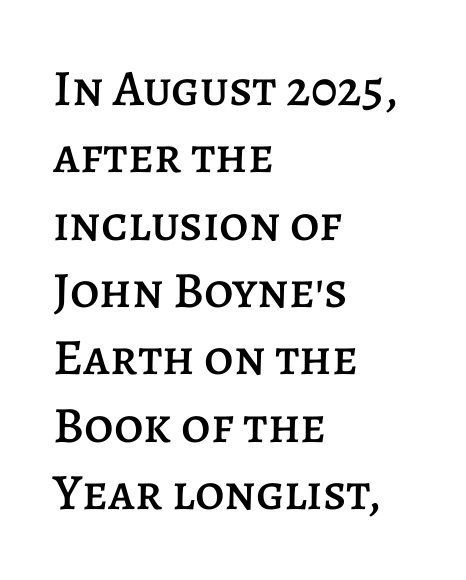
No word sits above an underline. Tall strokes in this sample are plumb rather than angled. In terms of leading, this rendering sits right in the middle. The letters advance in unequal steps, a hallmark of proportional type.
